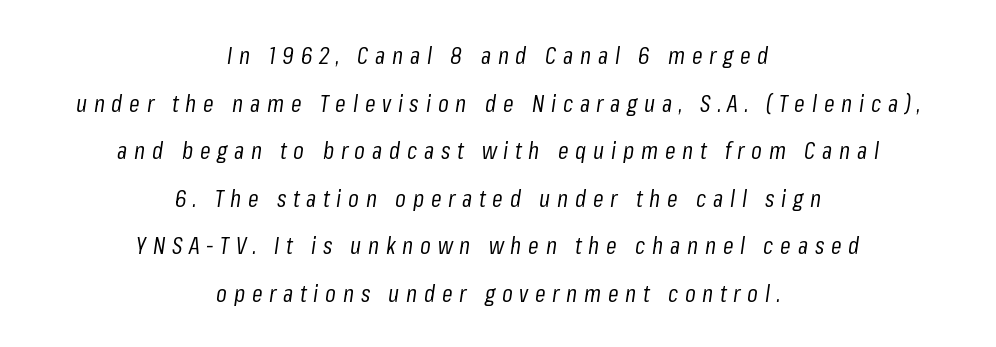
The image shows 24 px text type, italic (leaning right); set centered, loose line spacing (1.98x), unusually wide letter spacing (+0.28 em), not underlined.
